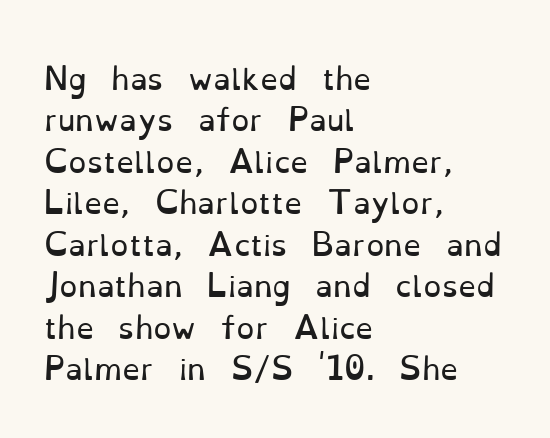
{"serif": "yes", "italic": "no", "bold": "no", "weight": "regular", "width": "normal", "stroke_contrast": "low", "x_height": "small", "monospaced": "no", "underline": "no", "align": "left", "line_spacing": "normal", "line_spacing_ratio": 1.43, "letter_spacing": "normal", "letter_spacing_em": 0.0, "glyph_px": 29}
